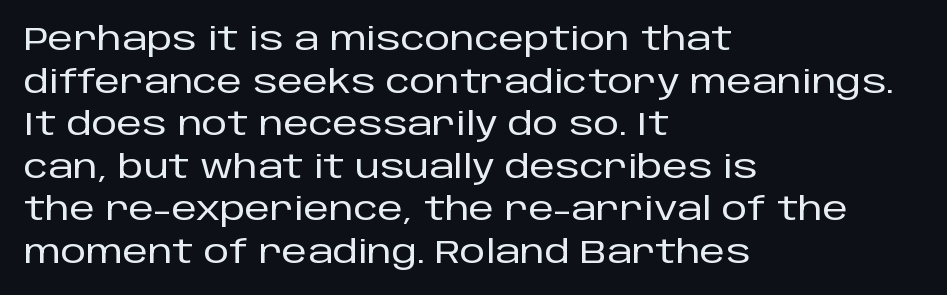
The image shows 32 px sans-serif type, upright; set left-aligned, normal line spacing (1.33x), normal letter spacing, not underlined; low stroke contrast and a large x-height.
